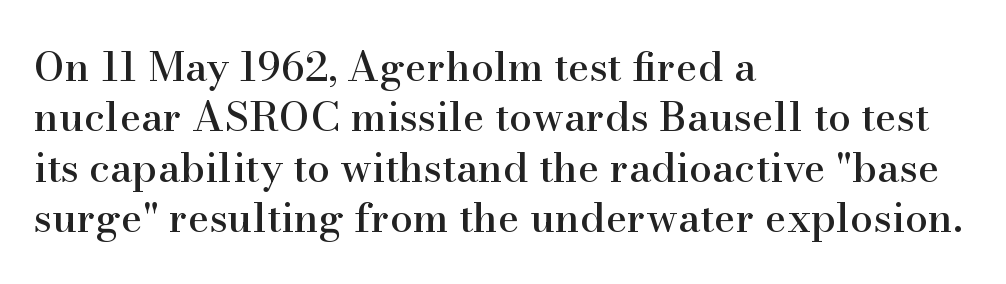
Q: Is the text italic (slanted)? A: No, it is upright.
Q: Is the typeface a serif or a sans-serif typeface? A: Serif.
Q: Is the text underlined? A: No.
Q: How is the paragraph aligned? A: Left-aligned.
Q: Is the spacing between letters normal or unusually wide? A: Normal.
Q: Width (condensed, normal, or wide)? A: Normal.
Q: Stroke contrast? A: High.
Q: x-height? A: Small.
Q: Monospaced? A: No.
